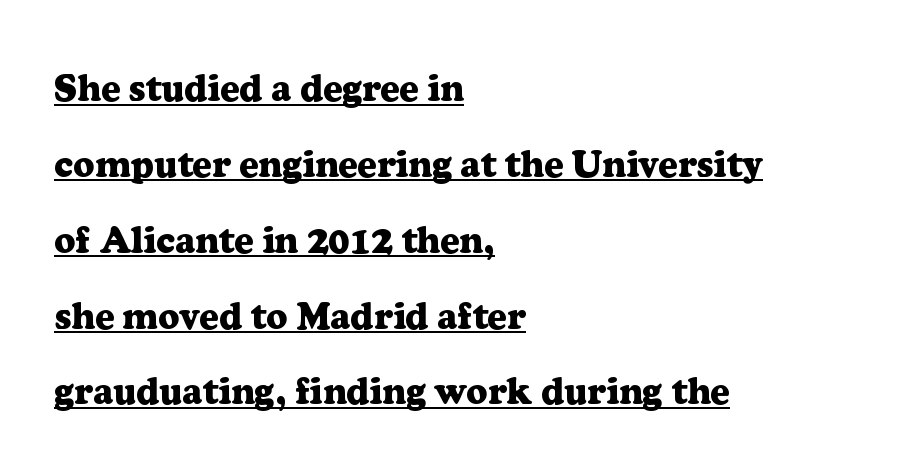
The image shows 37 px heavy serif type, upright; set left-aligned, loose line spacing (2.05x), normal letter spacing, underlined; low stroke contrast and a medium x-height.
